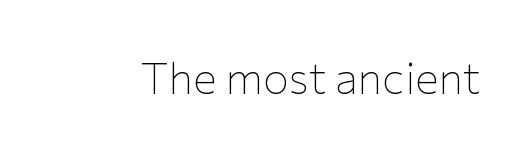
Looks like regular typesetting: each glyph gets only the width it needs. The glyphs in this specimen are sans serif. Unmarked baselines from the first word to the last. Nothing heavy about these letters — not bold at all. Notice how the stems are strictly vertical — no italics here. In terms of letterspacing, this is plain default setting.
